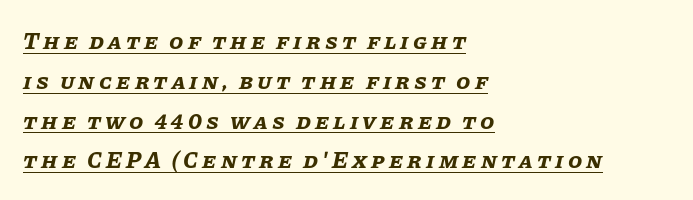
The font's italic variant was chosen for this text. Honestly, the underline is the first thing you notice here. Caption: bold face, heavy strokes. This rendering uses left alignment, leaving the right contour irregular.
